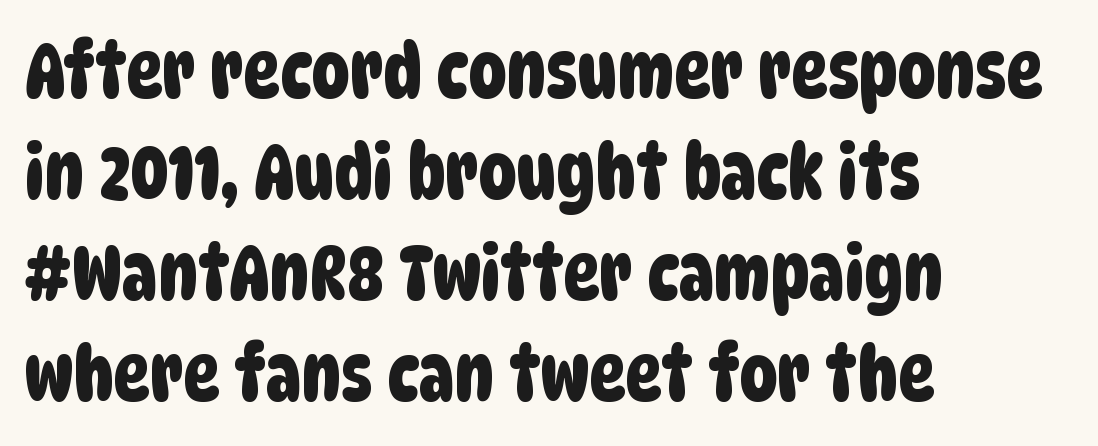
{"serif": "no", "width": "condensed", "stroke_contrast": "low", "x_height": "large", "monospaced": "no", "underline": "no", "align": "left", "line_spacing": "normal", "line_spacing_ratio": 1.33, "letter_spacing": "normal", "letter_spacing_em": 0.0, "glyph_px": 76}
